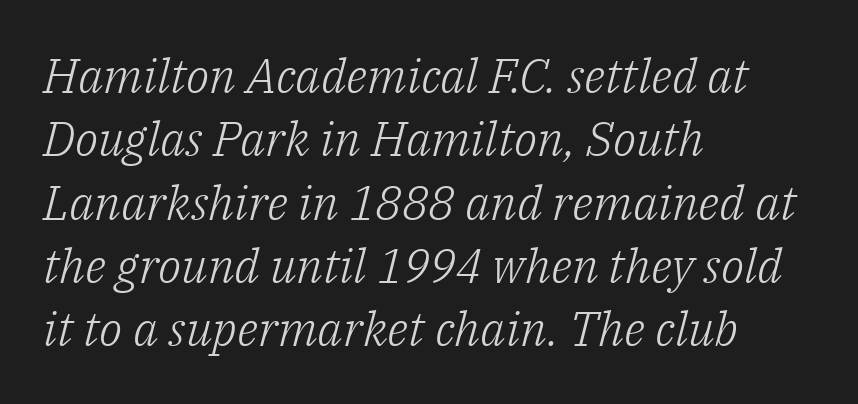
The designer left line spacing at the default. Each stroke keeps to a modest, everyday thickness or less. Do the characters align in a grid? No, the font is proportional. Letters rest on an invisible, unmarked baseline. If you drew a ruler down the left edge, every line would touch it. This rendering leaves character spacing at its baseline value.
